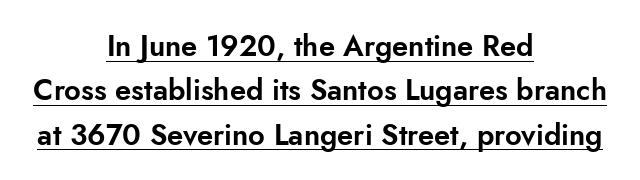
{"serif": "no", "italic": "no", "width": "normal", "stroke_contrast": "low", "x_height": "small", "monospaced": "no", "underline": "yes", "align": "center", "line_spacing": "normal", "line_spacing_ratio": 1.53, "letter_spacing": "normal", "letter_spacing_em": 0.0, "glyph_px": 29}
